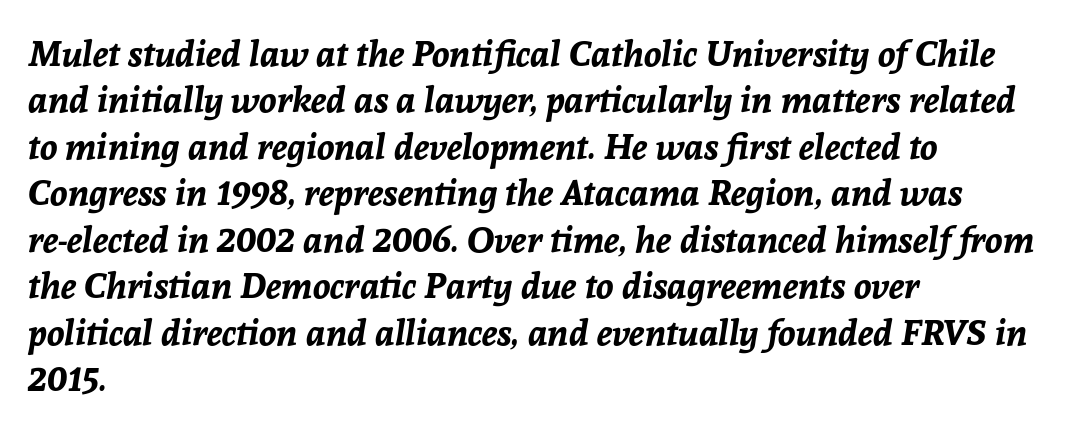
{"italic": "yes", "lean": "right", "slant_degrees": 8, "bold": "yes", "weight": "bold", "width": "normal", "stroke_contrast": "low", "x_height": "medium", "monospaced": "no", "underline": "no", "align": "left", "line_spacing": "normal", "line_spacing_ratio": 1.29, "letter_spacing": "normal", "letter_spacing_em": 0.0, "glyph_px": 36}
